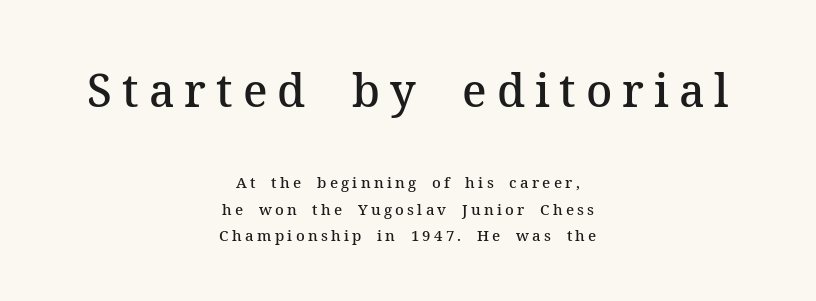
Q: Is the text bold? A: Semi-bold.
Q: Is the text italic (slanted)? A: No, it is upright.
Q: Is the typeface a serif or a sans-serif typeface? A: Serif.
Q: Is the text underlined? A: No.
Q: How is the paragraph aligned? A: Centered.
Q: Is the spacing between letters normal or unusually wide? A: Unusually wide.
Q: Which block of text is set in a larger size, the first (top) or the second (bottom)? A: The first (top) one.
Q: Width (condensed, normal, or wide)? A: Normal.
Q: Stroke contrast? A: Medium.
Q: x-height? A: Medium.
Q: Monospaced? A: No.
